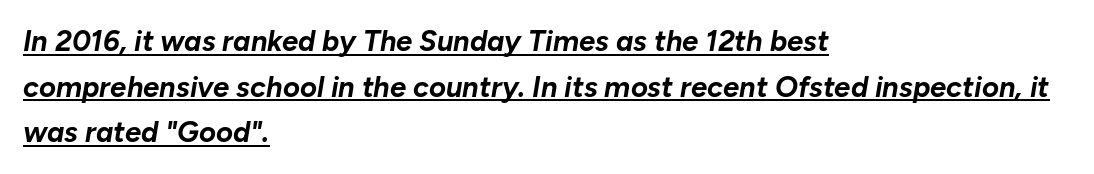
Emphasis by weight is at full strength: bold. Posture: slanted. The lines in this sample share a left origin and differ only in where they stop. Proportional: the letters do not fall into vertical columns.
